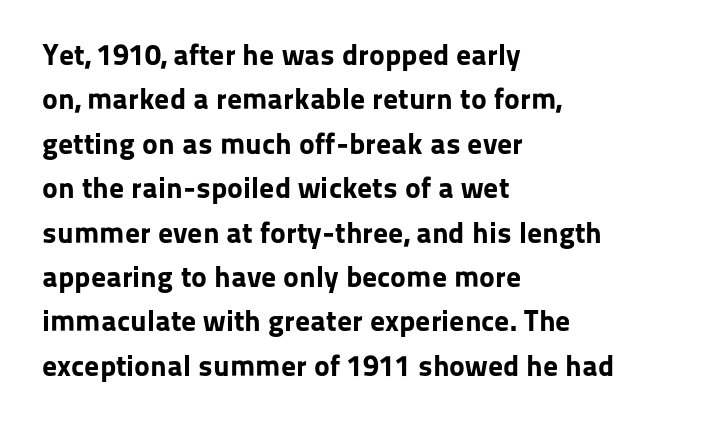
Look at the bottom of the vertical strokes: they stop flat, with no serifs. Honestly, the row spacing looks completely unremarkable. These lines were composed using upright roman letters. Do the characters align in a grid? No, the font is proportional. Does the weight exceed regular? Yes, all the way to bold. The lines in this sample share a left origin and differ only in where they stop.
